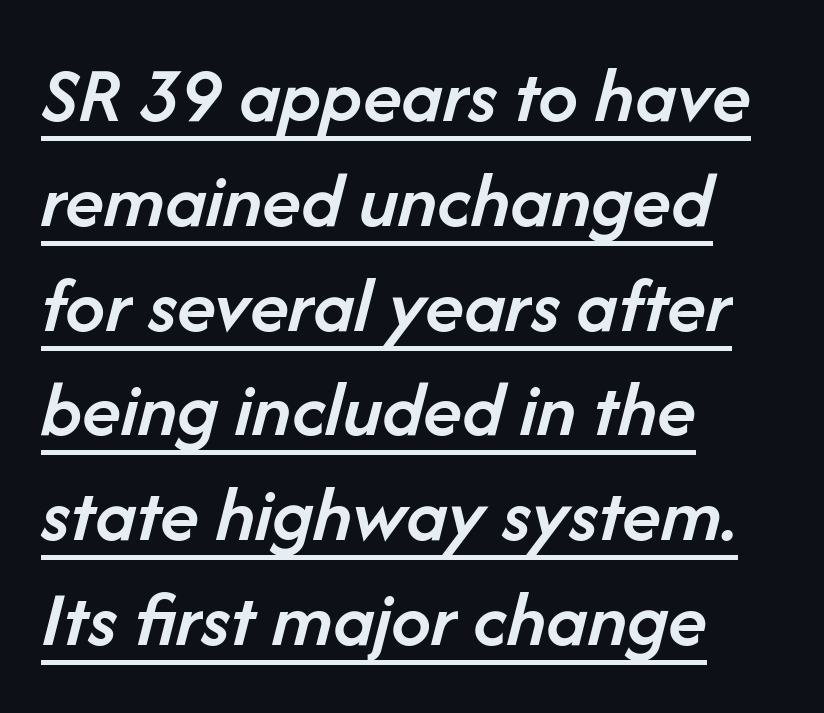
This is oblique type, the kind used for emphasis or titles. How are the letters spaced? Ordinarily, with no added tracking. These lines are set flush left with a ragged right edge. In designer terms, the underline attribute is active on this setting. A typesetter would call this leading conventional body-copy spacing. Spacing verdict: proportional, widths tailored to each character.
